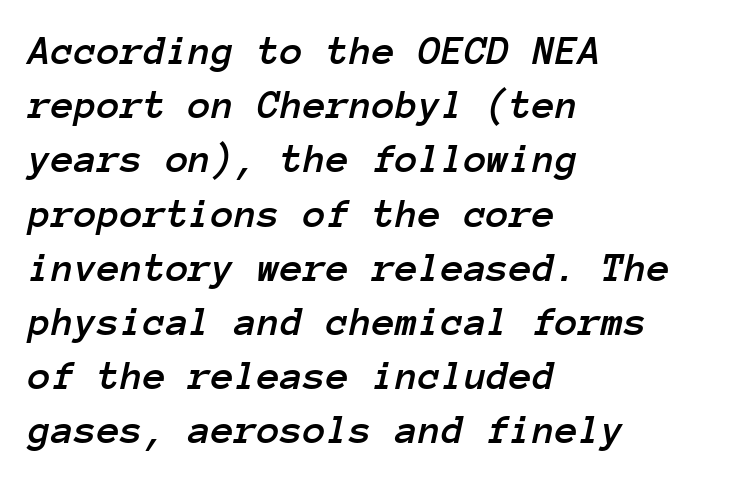
Whoever set this chose a conventional vertical rhythm. Is this a fixed-width face? Yes — each glyph sits in an identical cell. Underline: absent. The lines in this sample share a left origin and differ only in where they stop. No extra tracking has been applied to these lines.
